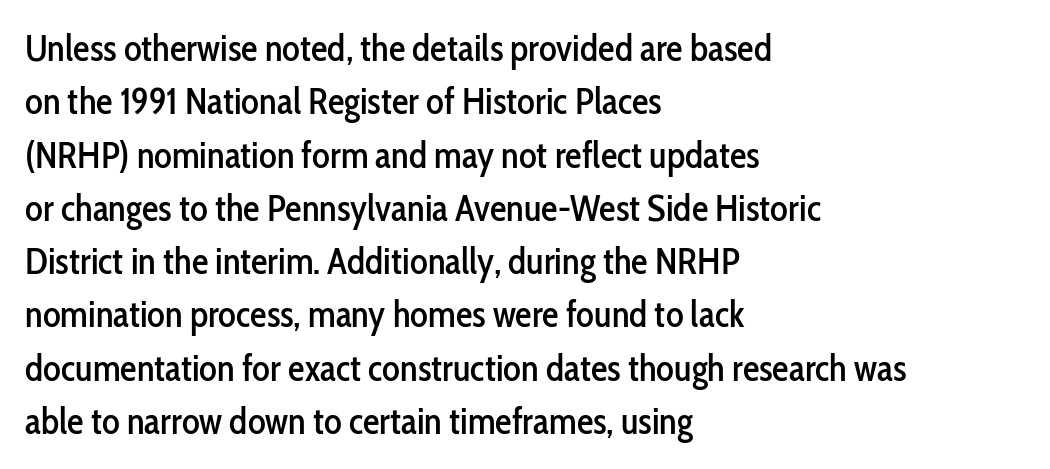
The string is rendered with underlining switched off. Characters follow at the spacing the type designer built in. Short and long lines alike share a common starting point at left. In terms of posture, this sample is upright. Here the designer chose a conventional face with non-uniform glyph widths. Evenly set lines give the paragraph a standard silhouette.
